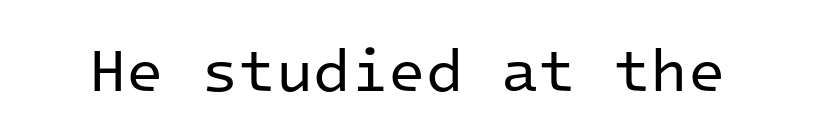
Q: Is the text bold? A: No.
Q: Is the text italic (slanted)? A: No, it is upright.
Q: Is the typeface a serif or a sans-serif typeface? A: Sans-serif.
Q: Is the text underlined? A: No.
Q: Is the spacing between letters normal or unusually wide? A: Normal.
Q: Width (condensed, normal, or wide)? A: Normal.
Q: Stroke contrast? A: Low.
Q: x-height? A: Medium.
Q: Monospaced? A: Yes.
